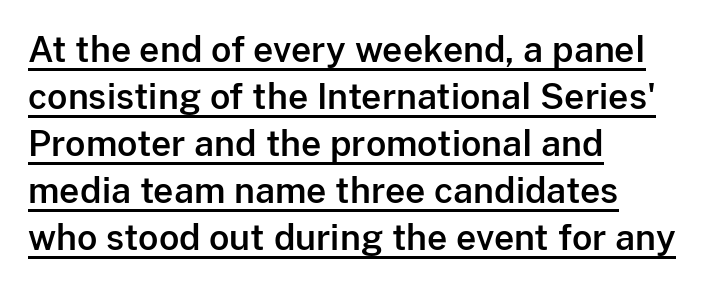
{"serif": "no", "italic": "no", "width": "normal", "stroke_contrast": "low", "x_height": "medium", "monospaced": "no", "underline": "yes", "align": "left", "line_spacing": "normal", "line_spacing_ratio": 1.34, "letter_spacing": "normal", "letter_spacing_em": 0.0, "glyph_px": 35}
